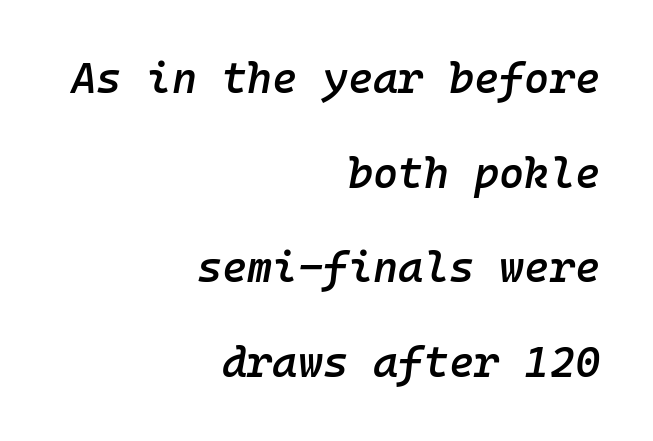
The leading is generous, giving the passage an open texture. Nobody touched the tracking dial on this one. Type without underlining. These lines are rendered in a fixed-pitch font.
